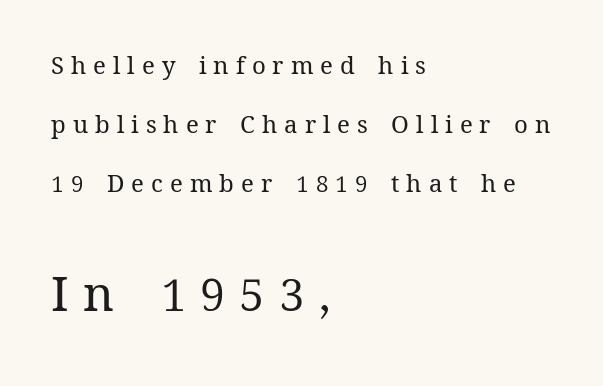
Q: Is the text bold? A: No.
Q: Is the text italic (slanted)? A: No, it is upright.
Q: Is the text underlined? A: No.
Q: How is the paragraph aligned? A: Left-aligned.
Q: Is the spacing between letters normal or unusually wide? A: Unusually wide.
Q: Is the spacing between lines tight, normal or loose? A: Loose.
Q: Which block of text is set in a larger size, the first (top) or the second (bottom)? A: The second (bottom) one.
Q: Width (condensed, normal, or wide)? A: Normal.
Q: Stroke contrast? A: Medium.
Q: x-height? A: Medium.
Q: Monospaced? A: No.
